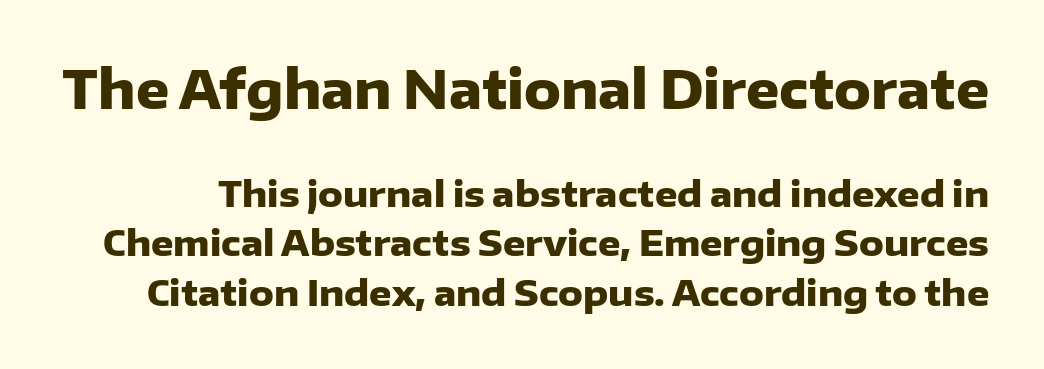
{"serif": "no", "italic": "no", "bold": "yes", "weight": "heavy", "width": "normal", "stroke_contrast": "low", "x_height": "medium", "monospaced": "no", "underline": "no", "line_spacing": "normal", "line_spacing_ratio": 1.41, "letter_spacing": "normal", "letter_spacing_em": 0.0, "larger_block": "first", "size_ratio": 1.49, "glyph_px": 52}
